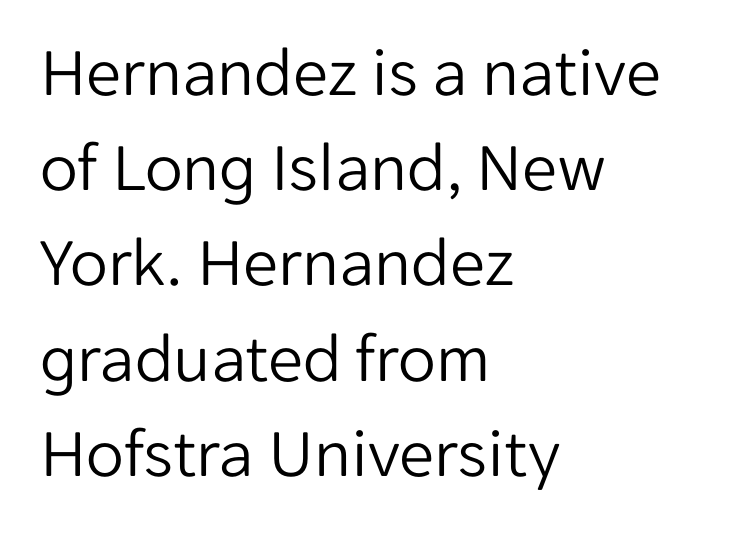
{"serif": "no", "italic": "no", "bold": "no", "weight": "light", "width": "normal", "stroke_contrast": "low", "x_height": "medium", "monospaced": "no", "underline": "no", "align": "left", "line_spacing": "normal", "line_spacing_ratio": 1.36, "letter_spacing": "normal", "letter_spacing_em": 0.0, "glyph_px": 70}
